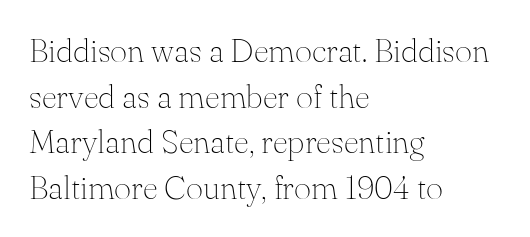
The image shows 33 px thin serif type, upright; set left-aligned, normal line spacing (1.38x), normal letter spacing, not underlined; medium stroke contrast and a small x-height.
